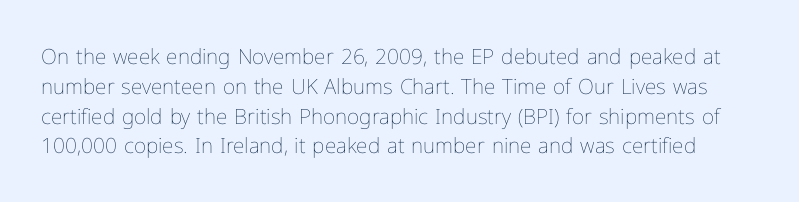
{"italic": "no", "bold": "no", "underline": "no", "line_spacing": "normal", "line_spacing_ratio": 1.42, "letter_spacing": "normal", "letter_spacing_em": 0.0, "glyph_px": 21}
